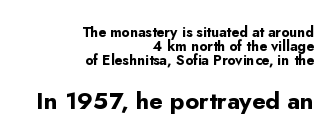
The image shows 24 px bold type, upright; set right-aligned, tight line spacing (0.99x), normal letter spacing, not underlined; the second (bottom) block is 1.71x larger.
